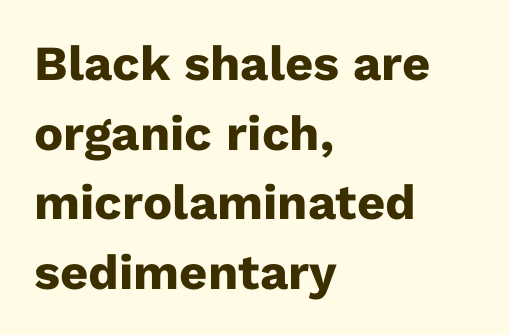
Q: Is the text bold? A: Yes.
Q: Is the text italic (slanted)? A: No, it is upright.
Q: Is the typeface a serif or a sans-serif typeface? A: Sans-serif.
Q: Is the text underlined? A: No.
Q: How is the paragraph aligned? A: Left-aligned.
Q: Is the spacing between letters normal or unusually wide? A: Normal.
Q: Is the spacing between lines tight, normal or loose? A: Normal.
Q: Width (condensed, normal, or wide)? A: Normal.
Q: Stroke contrast? A: Low.
Q: x-height? A: Medium.
Q: Monospaced? A: No.
